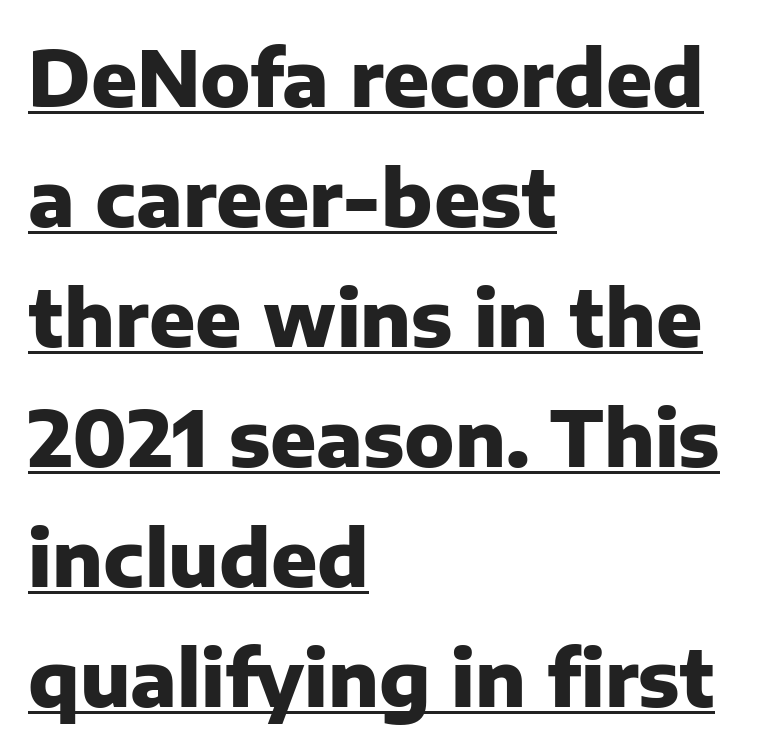
The image shows 76 px heavy sans-serif type, upright; set left-aligned, normal line spacing (1.58x), normal letter spacing, underlined; low stroke contrast and a medium x-height.
